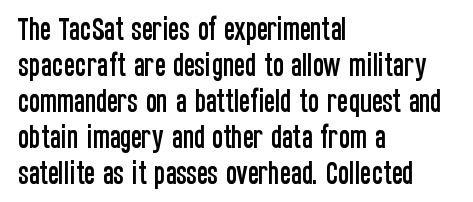
This is roman type, the default non-slanted kind. Standard letterfit; no display-style spreading of the glyphs. Evenly set lines give the paragraph a standard silhouette. The specimen omits any rule beneath the text block's lines. The paragraph shown leans on its left margin.
